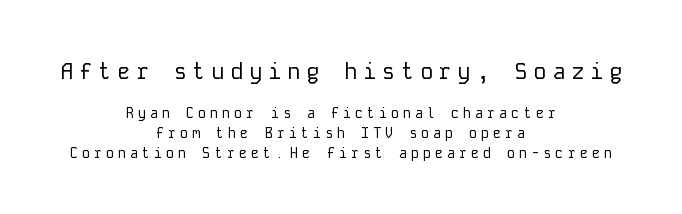
The image shows 22 px text type, upright; set centered, normal line spacing (1.42x), unusually wide letter spacing (+0.26 em), not underlined; the first (top) block is 1.57x larger.
